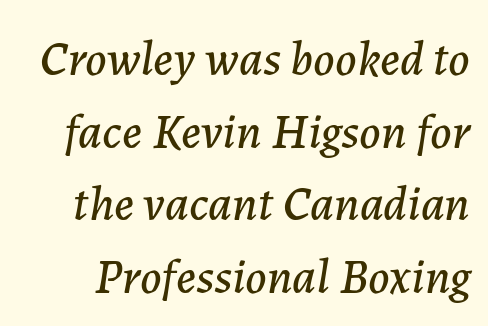
Q: Is the text italic (slanted)? A: Yes, it leans right by about 7 degrees.
Q: Is the text underlined? A: No.
Q: Is the spacing between letters normal or unusually wide? A: Normal.
Q: Is the spacing between lines tight, normal or loose? A: Normal.
Q: Width (condensed, normal, or wide)? A: Normal.
Q: Stroke contrast? A: Low.
Q: x-height? A: Medium.
Q: Monospaced? A: No.
